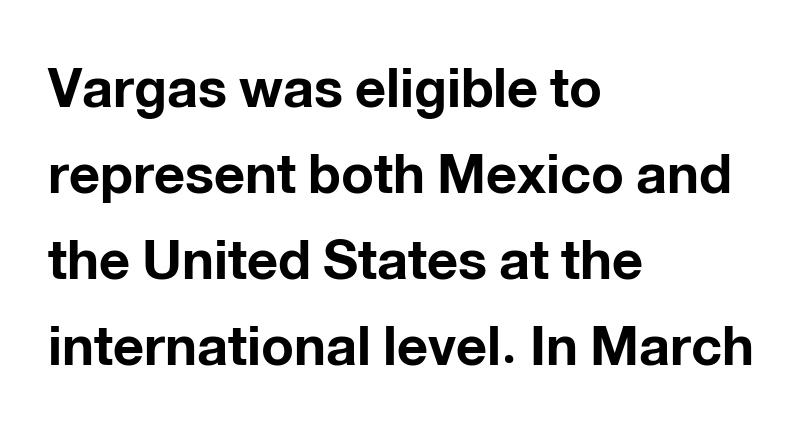
Q: Is the text bold? A: Yes.
Q: Is the text italic (slanted)? A: No, it is upright.
Q: Is the typeface a serif or a sans-serif typeface? A: Sans-serif.
Q: Is the text underlined? A: No.
Q: How is the paragraph aligned? A: Left-aligned.
Q: Is the spacing between letters normal or unusually wide? A: Normal.
Q: Is the spacing between lines tight, normal or loose? A: Normal.
Q: Width (condensed, normal, or wide)? A: Normal.
Q: Stroke contrast? A: Low.
Q: x-height? A: Medium.
Q: Monospaced? A: No.
